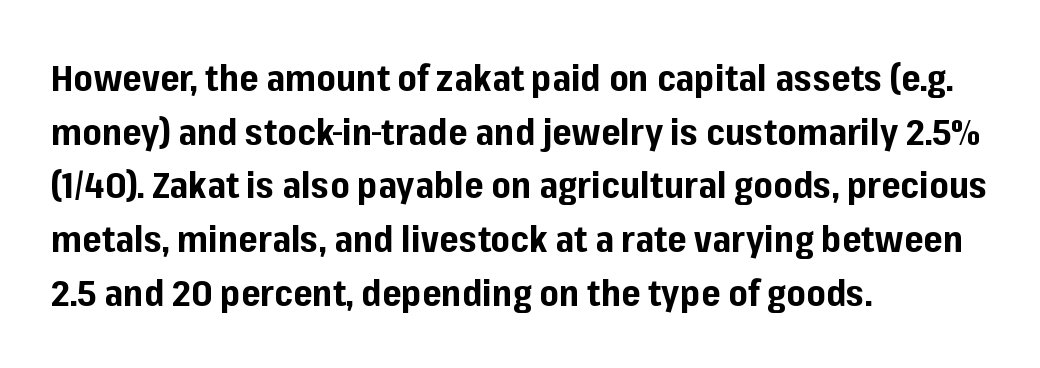
The image shows 37 px bold sans-serif type, upright; set left-aligned, normal line spacing (1.45x), normal letter spacing, not underlined; low stroke contrast and a medium x-height.
